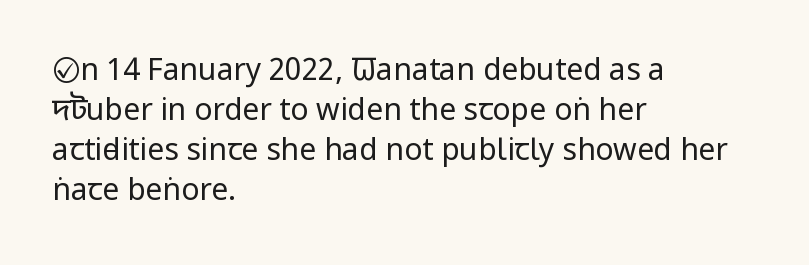
The image shows 30 px regular-weight, condensed sans-serif type, upright; set left-aligned, normal line spacing (1.33x), normal letter spacing, not underlined; low stroke contrast and a large x-height.
